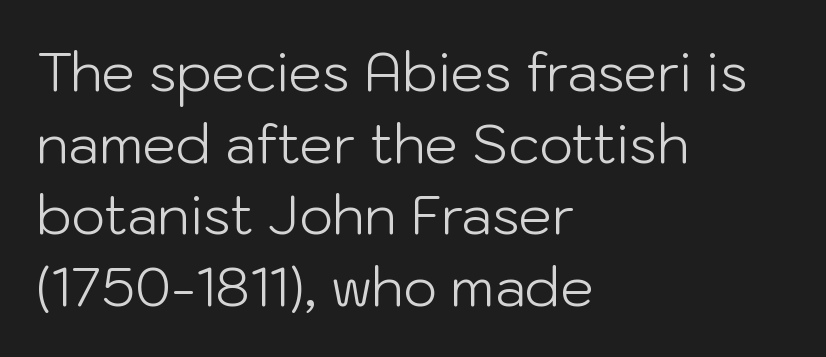
Q: Is the text bold? A: No.
Q: Is the text italic (slanted)? A: No, it is upright.
Q: Is the typeface a serif or a sans-serif typeface? A: Sans-serif.
Q: Is the text underlined? A: No.
Q: How is the paragraph aligned? A: Left-aligned.
Q: Is the spacing between letters normal or unusually wide? A: Normal.
Q: Is the spacing between lines tight, normal or loose? A: Normal.
Q: Width (condensed, normal, or wide)? A: Normal.
Q: Stroke contrast? A: Low.
Q: x-height? A: Medium.
Q: Monospaced? A: No.
